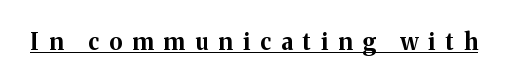
Q: Is the text bold? A: Yes.
Q: Is the text italic (slanted)? A: No, it is upright.
Q: Is the text underlined? A: Yes.
Q: Is the spacing between letters normal or unusually wide? A: Unusually wide.
